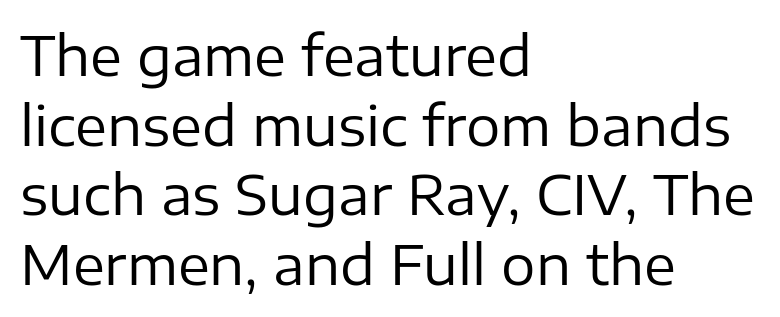
The designer went with a sans here, leaving each stem footless. Glance below the letters and you will spot only blank space. Weight: not bold — regular or lighter. Interline gaps are of average width in this sample.
